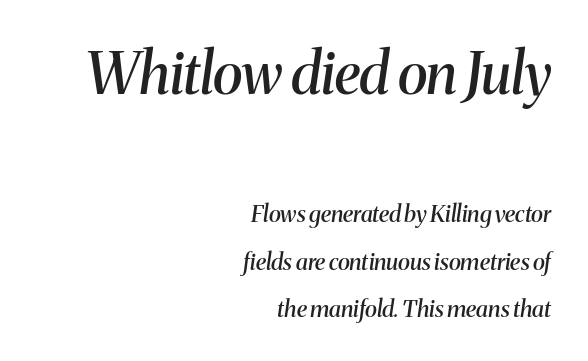
Q: Is the text bold? A: Semi-bold.
Q: Is the text italic (slanted)? A: Yes, it leans right by about 8 degrees.
Q: Is the typeface a serif or a sans-serif typeface? A: Serif.
Q: Is the text underlined? A: No.
Q: How is the paragraph aligned? A: Right-aligned.
Q: Is the spacing between letters normal or unusually wide? A: Normal.
Q: Is the spacing between lines tight, normal or loose? A: Loose.
Q: Which block of text is set in a larger size, the first (top) or the second (bottom)? A: The first (top) one.
Q: Width (condensed, normal, or wide)? A: Normal.
Q: Stroke contrast? A: Medium.
Q: x-height? A: Medium.
Q: Monospaced? A: No.
